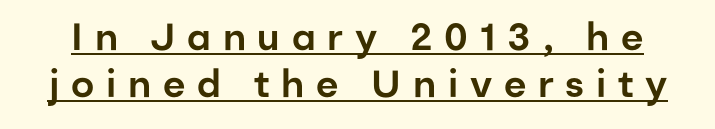
The image shows 38 px sans-serif type, upright; set line spacing 1.24x, unusually wide letter spacing (+0.31 em), underlined; low stroke contrast and a medium x-height.
